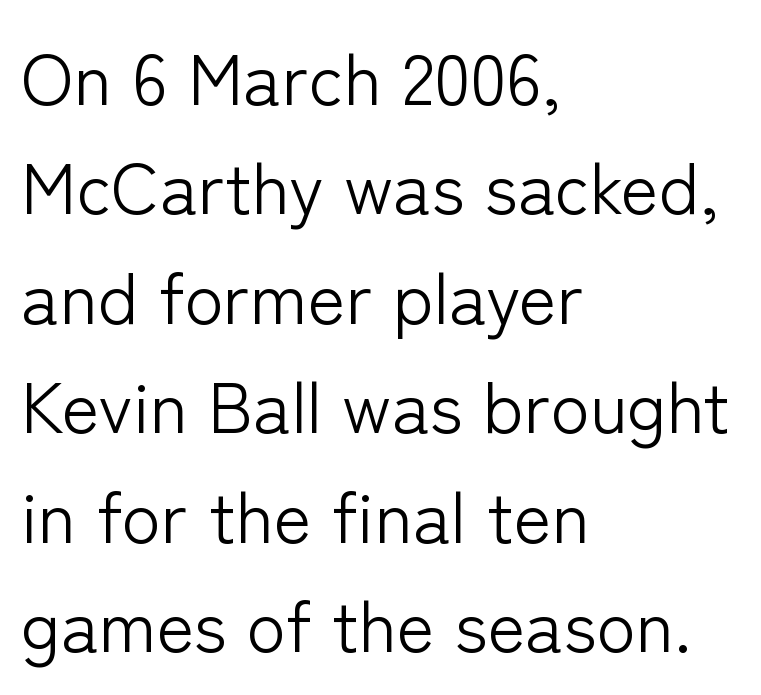
Regular leading. Is this a sans? Yes — the strokes have no serifs. Proportional: the letters do not fall into vertical columns. This rendering uses left alignment, leaving the right contour irregular.
